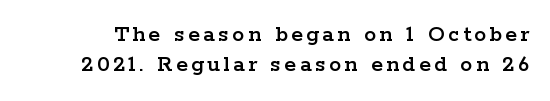
The image shows 24 px text type, upright; set normal line spacing (1.26x), not underlined.
